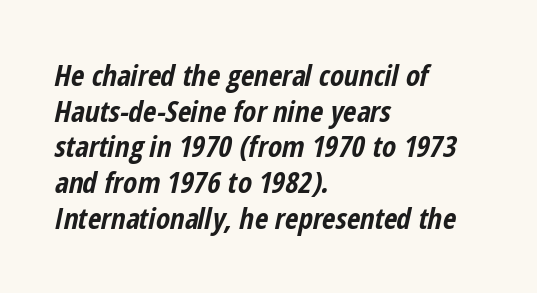
Q: Is the text bold? A: Yes.
Q: Is the text italic (slanted)? A: Yes, it leans right by about 12 degrees.
Q: Is the text underlined? A: No.
Q: How is the paragraph aligned? A: Left-aligned.
Q: Is the spacing between letters normal or unusually wide? A: Normal.
Q: Width (condensed, normal, or wide)? A: Condensed.
Q: Stroke contrast? A: Low.
Q: x-height? A: Medium.
Q: Monospaced? A: No.
